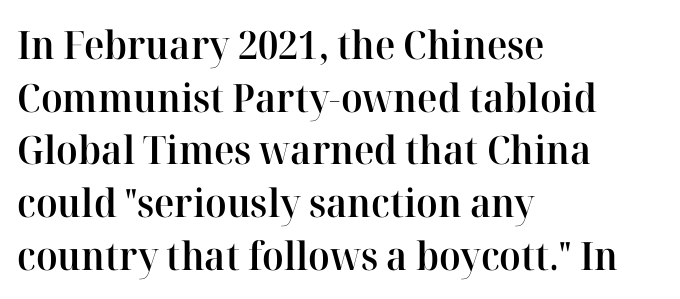
The image shows 39 px semibold serif type, upright; set left-aligned, normal line spacing (1.35x), normal letter spacing, not underlined; high stroke contrast and a medium x-height.
